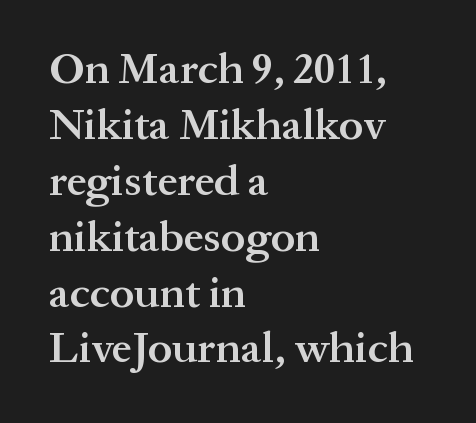
The image shows 44 px semibold serif type, upright; set left-aligned, normal line spacing (1.27x), normal letter spacing, not underlined; medium stroke contrast and a medium x-height.
